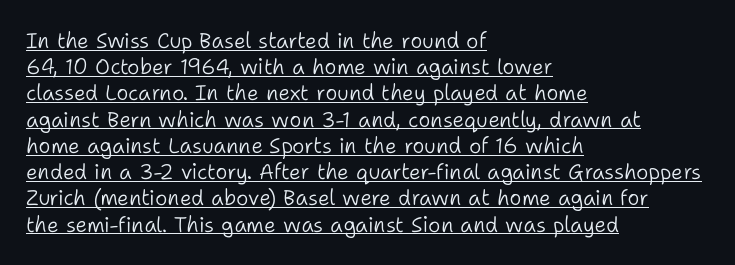
These lines are set flush left with a ragged right edge. Check the space under the baseline: a stroke is drawn there. The typography opts for an upright posture over an oblique one. Unbolded letterforms with no extra heft. In terms of letterspacing, this is plain default setting.
